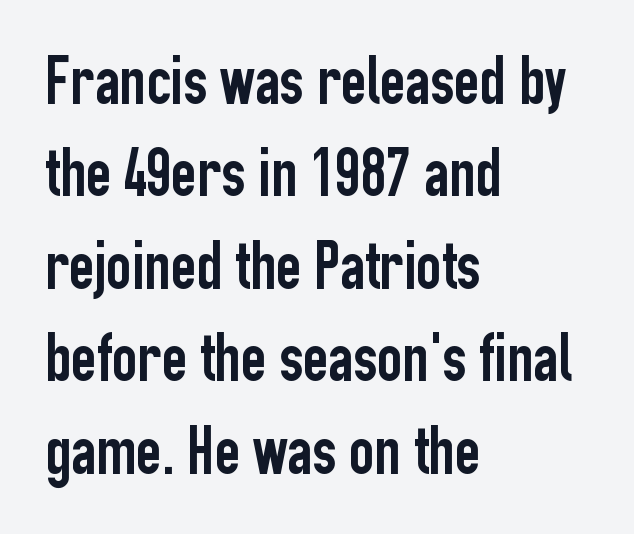
Glance below the letters and you will spot only blank space. Regular leading. A typesetter would call this proportional, since set widths differ per character. The letters sit at their default tracking, neither squeezed nor spread.
